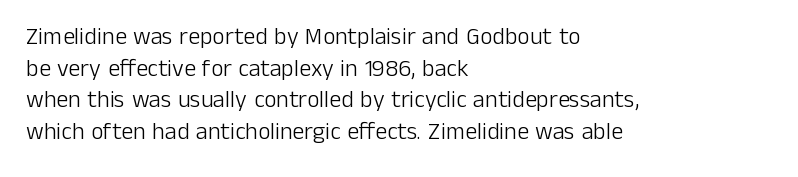
The image shows 24 px text type, upright; set left-aligned, normal line spacing (1.32x), normal letter spacing, not underlined.
